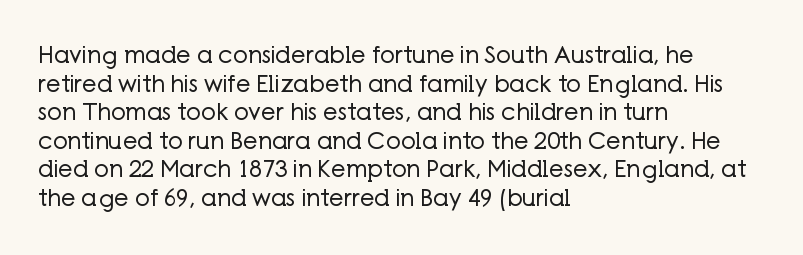
Beneath every word, the page is bare. On a weight scale, this lands at 450 or below. Look at the tracking — it's just the regular setting, nothing added. The typesetter chose a ragged-right arrangement here. Upright lettering throughout.
